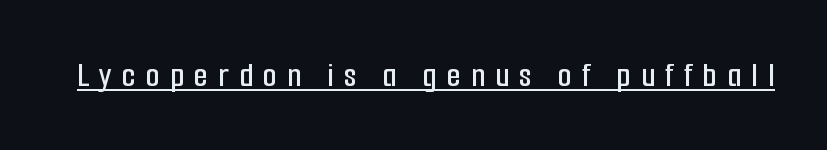
The tracking reads as deliberately expanded to a designer's eye. Beneath each row of characters lies a ruled line. Think of a printed novel: that variable character pitch is what you see here. The lettering holds an erect, upright posture throughout. You can tell from the bare stems that sans-serif type was used.
